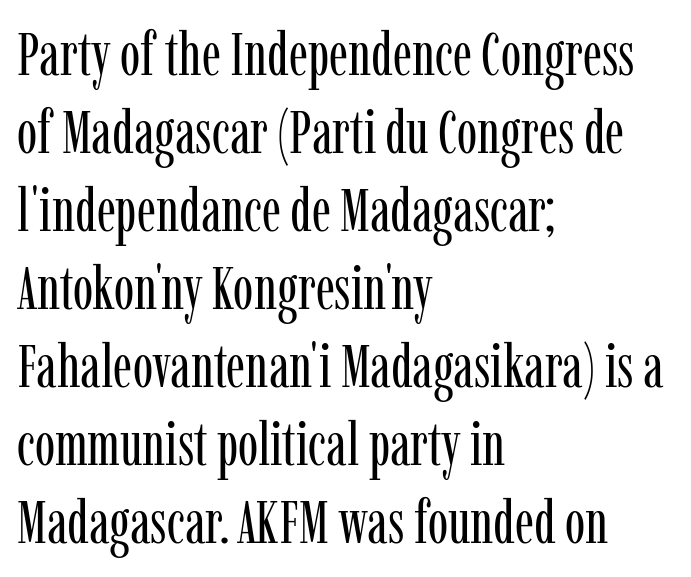
Stroke mass is kept to a normal reading level or below. Every stem runs plumb, perpendicular to the baseline. This sample uses a serif face. Looks like regular typesetting: each glyph gets only the width it needs. Leading matches the norm, producing a regular column. Is the letter spacing exaggerated? No — it looks like the ordinary default.
